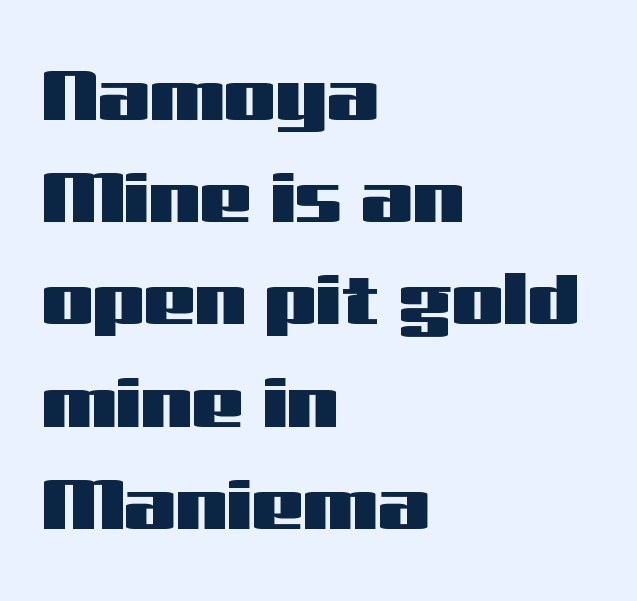
The letters stand straight up with perfectly vertical stems. Check where the strokes stop: nothing finishes them off — pure sans. Compared with a centered layout, this one pins lines to the left instead. Students, note that the glyphs here touch the page at normal intervals. Vertically, the passage feels balanced, rows spaced as you'd expect. Spacing verdict: proportional, widths tailored to each character.
